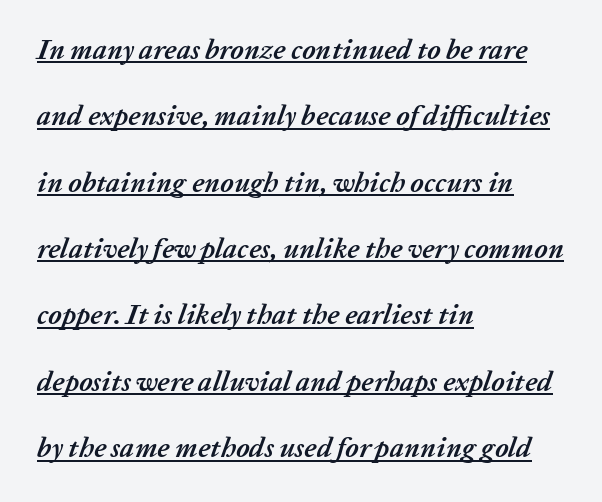
The image shows 28 px semibold type, italic (leaning right); set left-aligned, loose line spacing (2.37x), normal letter spacing, underlined; low stroke contrast and a medium x-height.
